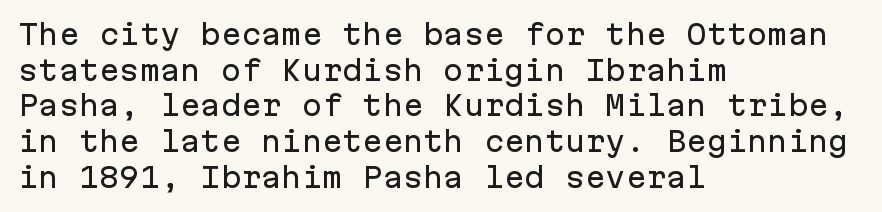
Q: Is the text italic (slanted)? A: No, it is upright.
Q: Is the text underlined? A: No.
Q: How is the paragraph aligned? A: Left-aligned.
Q: Is the spacing between letters normal or unusually wide? A: Normal.
Q: Is the spacing between lines tight, normal or loose? A: Normal.
